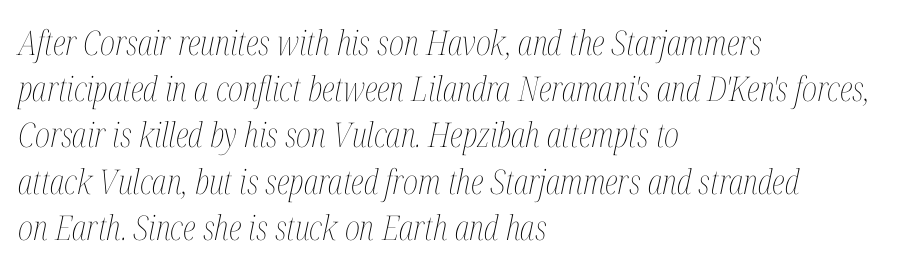
{"italic": "yes", "lean": "right", "slant_degrees": 12, "bold": "no", "weight": "thin", "width": "condensed", "stroke_contrast": "medium", "x_height": "medium", "monospaced": "no", "underline": "no", "align": "left", "line_spacing": "normal", "line_spacing_ratio": 1.36, "letter_spacing": "normal", "letter_spacing_em": 0.0, "glyph_px": 34}
